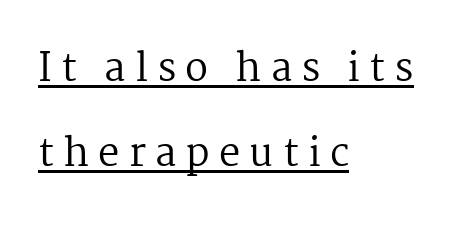
{"serif": "yes", "italic": "no", "bold": "no", "weight": "regular", "width": "normal", "stroke_contrast": "medium", "x_height": "medium", "monospaced": "no", "underline": "yes", "align": "left", "line_spacing": "loose", "line_spacing_ratio": 2.24, "letter_spacing": "wide", "letter_spacing_em": 0.24, "glyph_px": 38}
